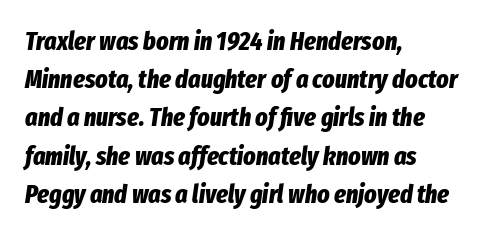
Descender tails drop into unmarked territory. Each line starts at the same left margin while the right side varies. When letters slant like this, we call the style italic. In terms of weight, the rendering is a true, heavy bold.
